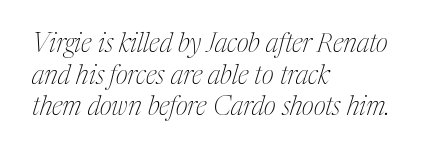
{"italic": "yes", "lean": "right", "slant_degrees": 17, "bold": "no", "underline": "no", "align": "left", "line_spacing_ratio": 1.22, "letter_spacing": "normal", "letter_spacing_em": 0.0, "glyph_px": 26}
